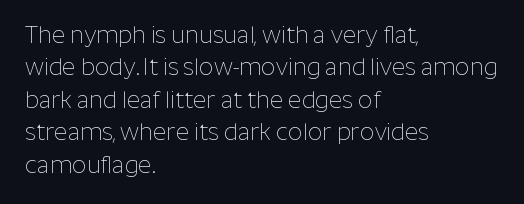
{"italic": "no", "bold": "no", "underline": "no", "align": "left", "line_spacing": "normal", "line_spacing_ratio": 1.41, "letter_spacing": "normal", "letter_spacing_em": 0.0, "glyph_px": 23}
